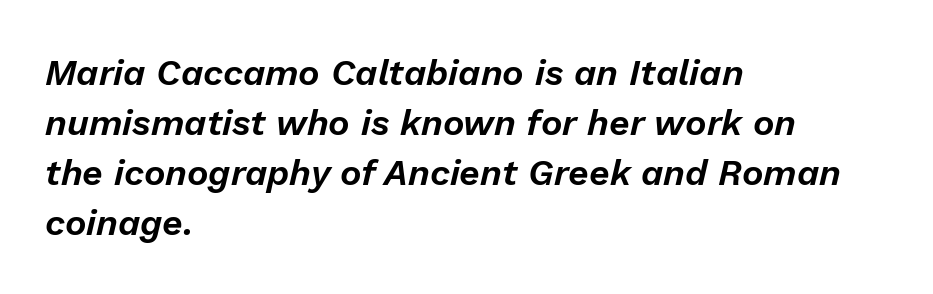
Q: Is the text italic (slanted)? A: Yes, it leans right by about 13 degrees.
Q: Is the text underlined? A: No.
Q: How is the paragraph aligned? A: Left-aligned.
Q: Is the spacing between letters normal or unusually wide? A: Normal.
Q: Is the spacing between lines tight, normal or loose? A: Normal.
Q: Width (condensed, normal, or wide)? A: Normal.
Q: Stroke contrast? A: Low.
Q: x-height? A: Medium.
Q: Monospaced? A: No.
